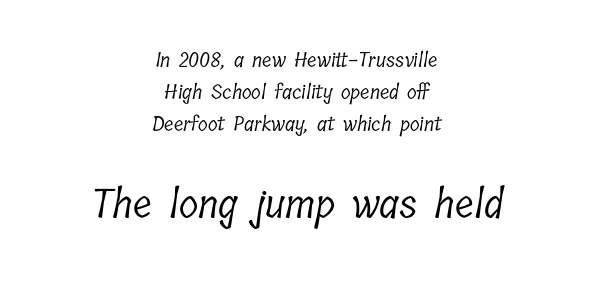
{"serif": "yes", "bold": "no", "weight": "light", "width": "condensed", "stroke_contrast": "low", "x_height": "medium", "monospaced": "no", "underline": "no", "align": "center", "line_spacing": "normal", "line_spacing_ratio": 1.6, "letter_spacing": "normal", "letter_spacing_em": 0.0, "larger_block": "second", "size_ratio": 2.0, "glyph_px": 40}
